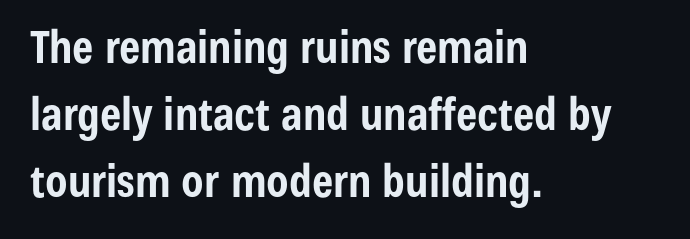
The horizontal fit of the characters is conventional and even. Each line starts at the same left margin while the right side varies. The zone under the glyphs is completely vacant. The strokes are fattened all the way to bold. These lines are rendered in a variable-pitch font. Quick note: not italic, upright.
